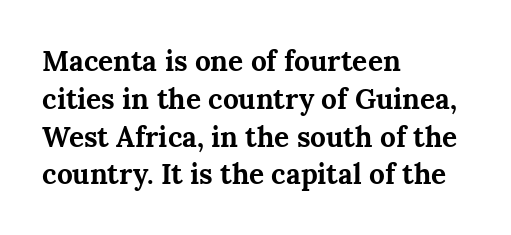
Descender tails drop into unmarked territory. Regarding leading, the lines here are spaced in the standard way. Is there any slant? The stems are plumb. Each letter's strokes conclude with small projecting serifs. Varying glyph widths throughout — classic text-font behaviour. A student would call this left alignment; a typographer would say flush left, rag right.
